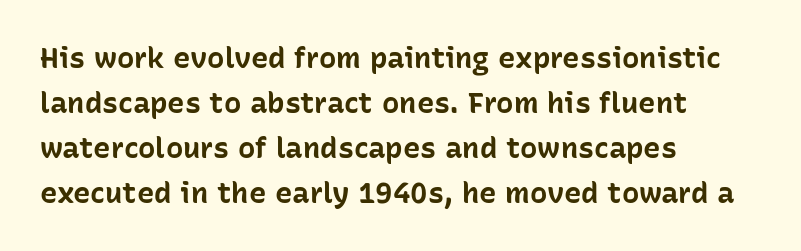
The image shows 29 px bold sans-serif type, upright; set left-aligned, normal line spacing (1.55x), normal letter spacing, not underlined; low stroke contrast and a medium x-height.
